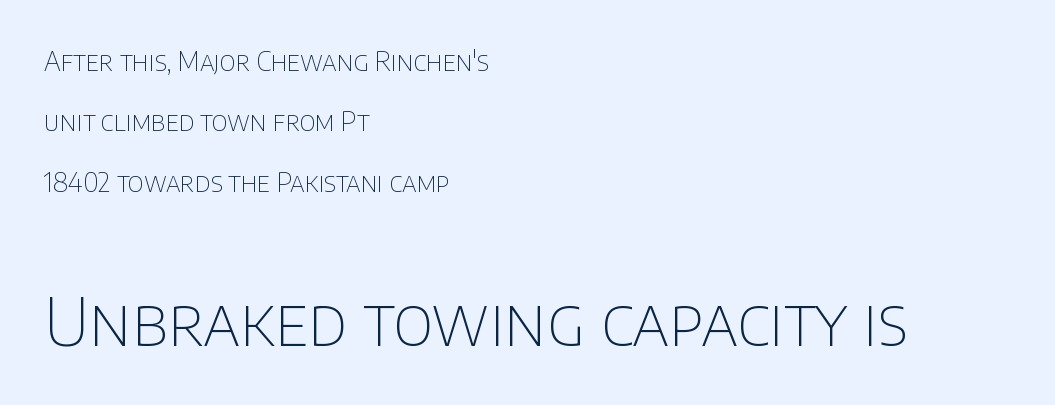
Q: Is the text bold? A: No.
Q: Is the text italic (slanted)? A: No, it is upright.
Q: Is the typeface a serif or a sans-serif typeface? A: Sans-serif.
Q: Is the text underlined? A: No.
Q: How is the paragraph aligned? A: Left-aligned.
Q: Is the spacing between letters normal or unusually wide? A: Normal.
Q: Is the spacing between lines tight, normal or loose? A: Loose.
Q: Which block of text is set in a larger size, the first (top) or the second (bottom)? A: The second (bottom) one.
Q: Width (condensed, normal, or wide)? A: Normal.
Q: Stroke contrast? A: Low.
Q: x-height? A: Large.
Q: Monospaced? A: No.
